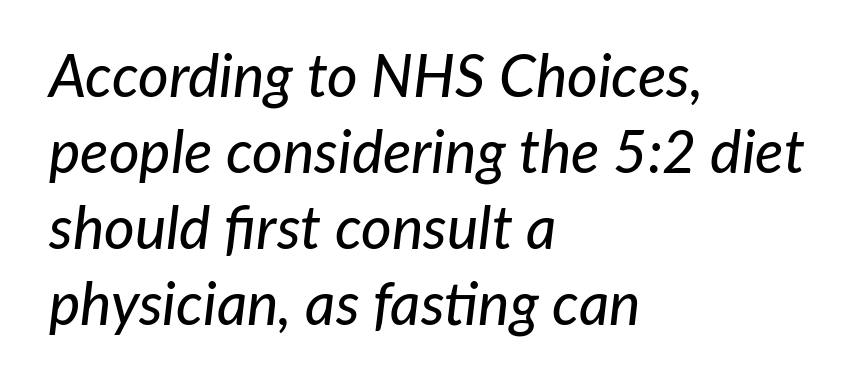
The passage shown is not underscored anywhere. An italicized treatment has been applied to the whole sample. Tracking here is standard; glyphs follow each other at the usual distance. These lines are rendered in a variable-pitch font. The leading is moderate, giving the passage an even texture.
